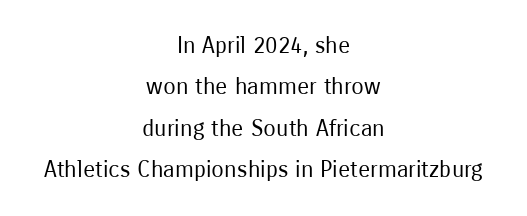
Q: Is the text bold? A: No.
Q: Is the text italic (slanted)? A: No, it is upright.
Q: Is the text underlined? A: No.
Q: How is the paragraph aligned? A: Centered.
Q: Is the spacing between letters normal or unusually wide? A: Normal.
